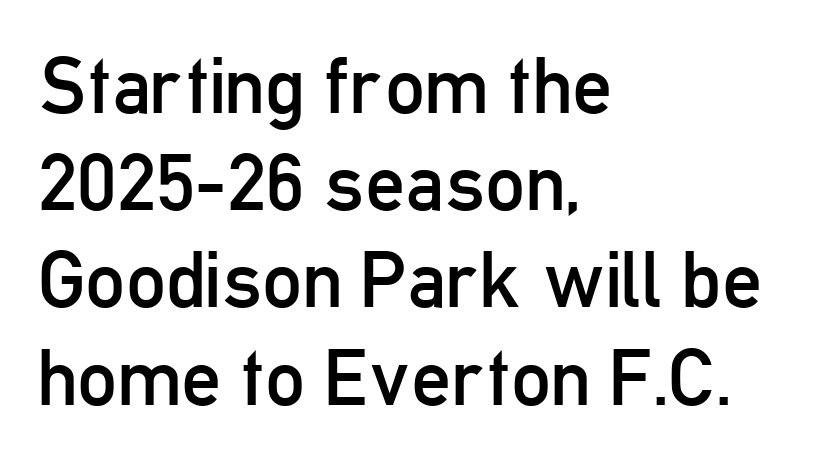
The baseline area is clear. The letterforms sit shoulder to shoulder at normal distance. Is this a sans? Yes — the strokes have no serifs. Character widths vary here, with narrow letters taking less room than wide ones.
